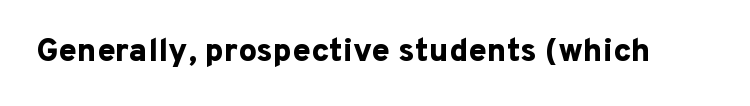
You'd pick this weight for a headline — it's a proper bold. I'd call this a sans setting — the letters go barefoot. The area under the type is left untouched. Spacing verdict: proportional, widths tailored to each character. The line texture is even and compact thanks to regular tracking. These lines were composed using upright roman letters.
